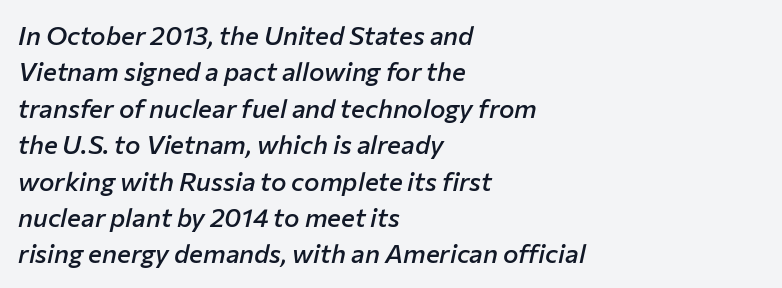
{"italic": "yes", "lean": "right", "slant_degrees": 12, "bold": "semi", "underline": "no", "align": "left", "line_spacing": "normal", "line_spacing_ratio": 1.4, "letter_spacing": "normal", "letter_spacing_em": 0.0, "glyph_px": 26}
